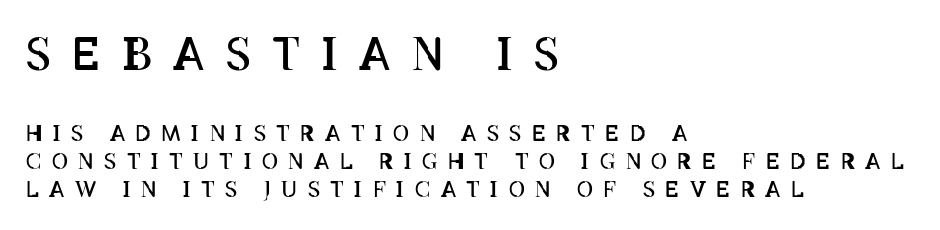
Line starts are locked; line ends wander. Character widths vary here, with narrow letters taking less room than wide ones. This sample uses an upright cut, with every glyph sitting square on the baseline. Size contrast runs from large at the top to small at the bottom.
